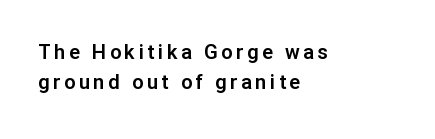
Q: Is the text italic (slanted)? A: No, it is upright.
Q: Is the text underlined? A: No.
Q: How is the paragraph aligned? A: Left-aligned.
Q: Is the spacing between lines tight, normal or loose? A: Normal.
